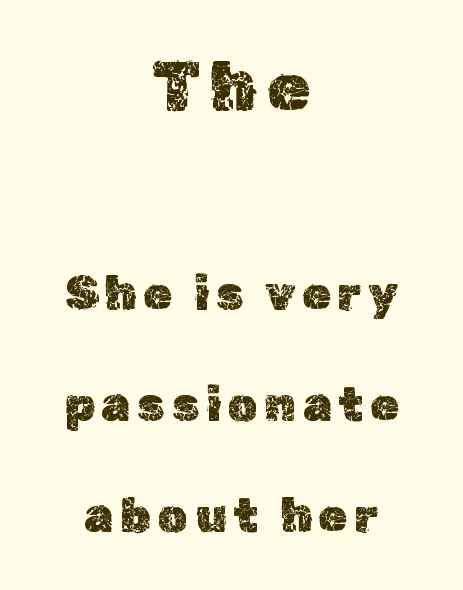
The image shows 70 px text type, upright; set centered, loose line spacing (2.36x), not underlined; the first (top) block is 1.49x larger; a medium x-height.
